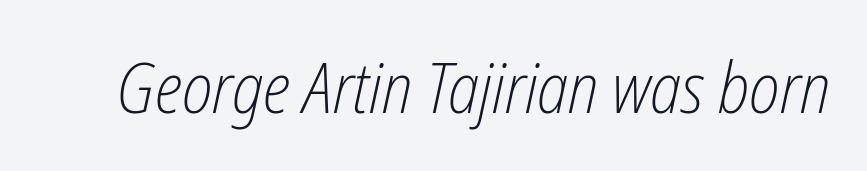
The glyphs look as if they've been sheared to an angle. Lines of text with bare space underneath. Bold? No — there's no thickening of the strokes. Students, note that the glyphs here touch the page at normal intervals. The letters advance in unequal steps, a hallmark of proportional type.
